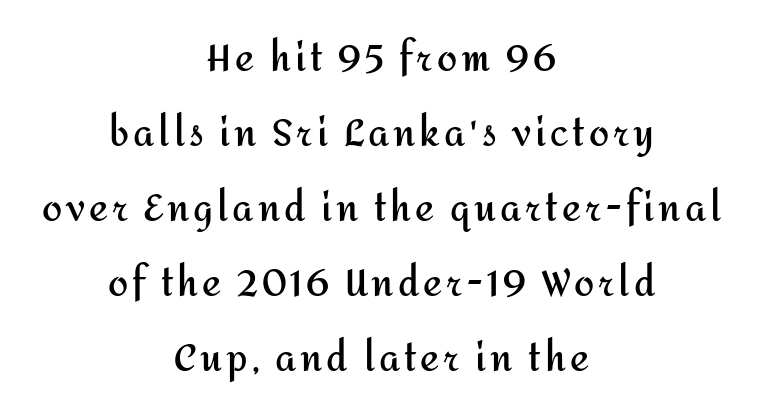
The image shows 36 px semibold sans-serif type, upright; set centered, loose line spacing (2.08x), not underlined; medium stroke contrast and a medium x-height.
